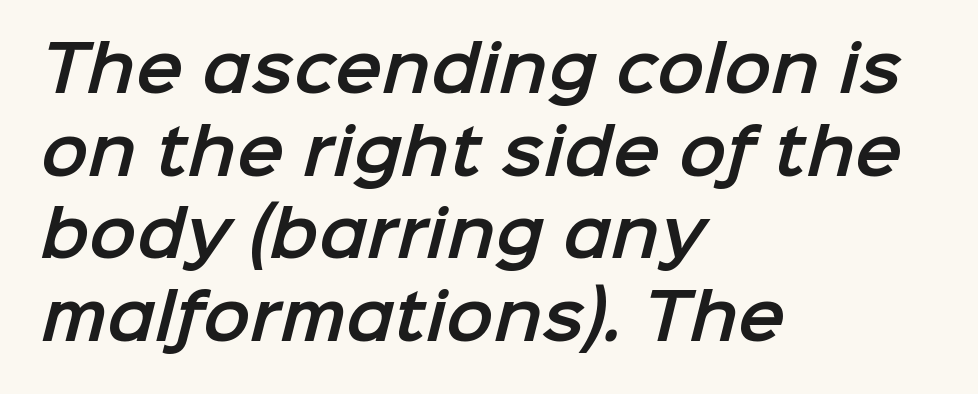
Is the block centered? No — it sits flush against the left margin. Just letters on the line, the space beneath them empty. Spacing verdict: proportional, widths tailored to each character. This sample keeps an unexceptional amount of space between lines.
